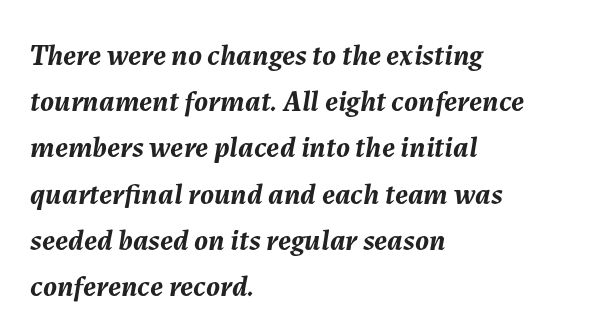
The image shows 30 px semibold type, italic (leaning right); set left-aligned, normal line spacing (1.54x), normal letter spacing, not underlined; medium stroke contrast and a medium x-height.
